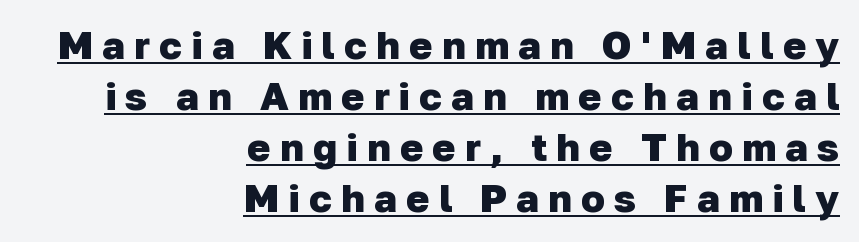
Its strokes are broad and dark, the hallmark of bold type. Regarding leading, the lines here are spaced in the standard way. Compared with undecorated copy, this sample adds a rule below the words. Horizontally, the lines are justified to the trailing edge only. Honestly, the letter spacing is so wide it's the main thing you notice.
